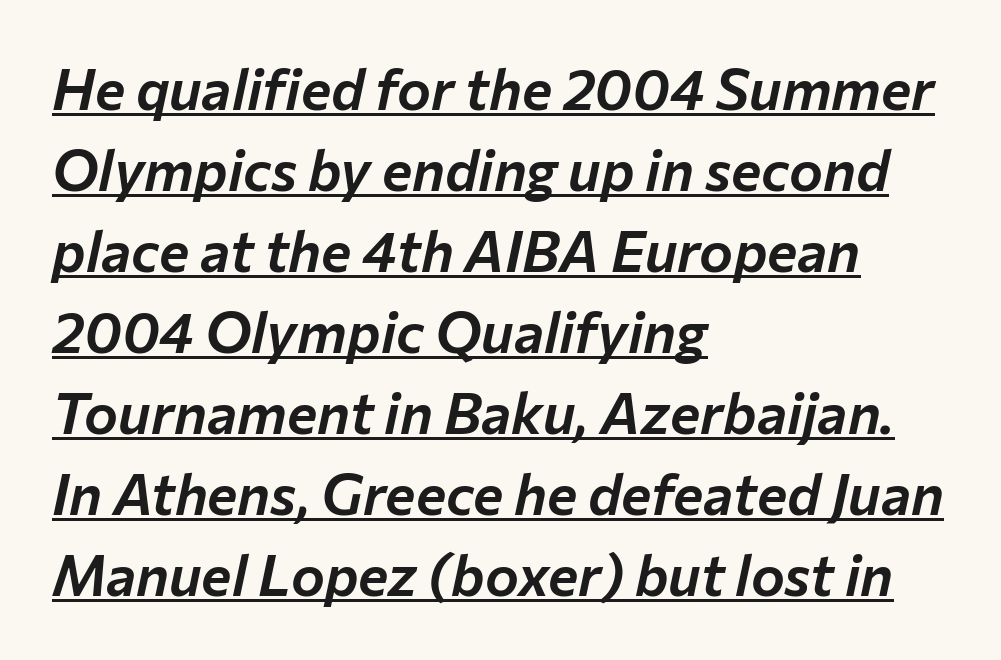
The image shows 57 px text type, italic (leaning right); set left-aligned, normal line spacing (1.42x), normal letter spacing, underlined; low stroke contrast and a medium x-height.
